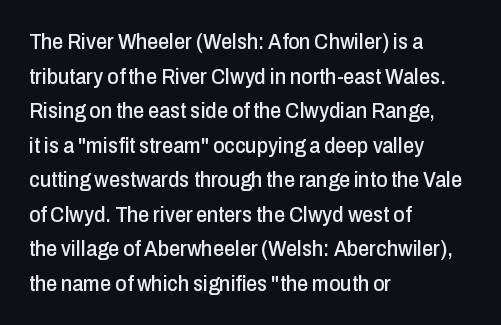
The image shows 22 px text type, upright; set left-aligned, normal line spacing (1.57x), normal letter spacing, not underlined.
